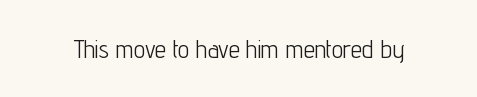
{"italic": "no", "bold": "no", "underline": "no", "letter_spacing": "normal", "letter_spacing_em": 0.0, "glyph_px": 25}
